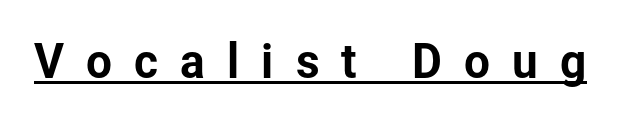
{"serif": "no", "italic": "no", "width": "normal", "stroke_contrast": "low", "x_height": "medium", "monospaced": "no", "underline": "yes", "letter_spacing": "wide", "letter_spacing_em": 0.48, "glyph_px": 46}
